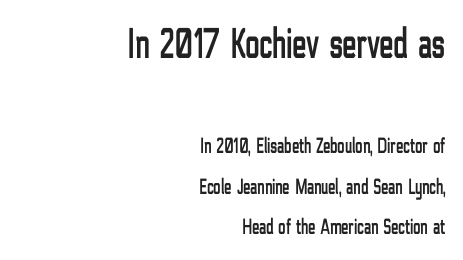
{"serif": "no", "italic": "no", "width": "condensed", "stroke_contrast": "low", "x_height": "medium", "monospaced": "no", "underline": "no", "align": "right", "line_spacing_ratio": 1.85, "letter_spacing": "normal", "letter_spacing_em": 0.0, "larger_block": "first", "size_ratio": 1.95, "glyph_px": 43}
